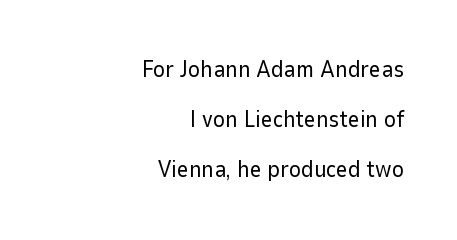
Honestly, there is no underline to notice here at all. Does the leading feel generous? Absolutely, it's lavish. A typesetter would mark this as roman, not italic. No extra tracking has been applied to these lines.
